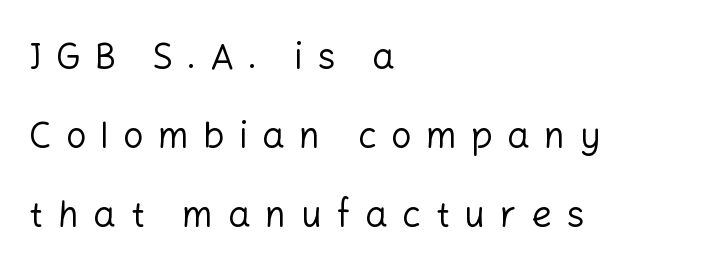
Q: Is the text bold? A: No.
Q: Is the text italic (slanted)? A: No, it is upright.
Q: Is the typeface a serif or a sans-serif typeface? A: Sans-serif.
Q: Is the text underlined? A: No.
Q: How is the paragraph aligned? A: Left-aligned.
Q: Is the spacing between letters normal or unusually wide? A: Unusually wide.
Q: Is the spacing between lines tight, normal or loose? A: Loose.
Q: Width (condensed, normal, or wide)? A: Normal.
Q: Stroke contrast? A: Low.
Q: x-height? A: Medium.
Q: Monospaced? A: No.
